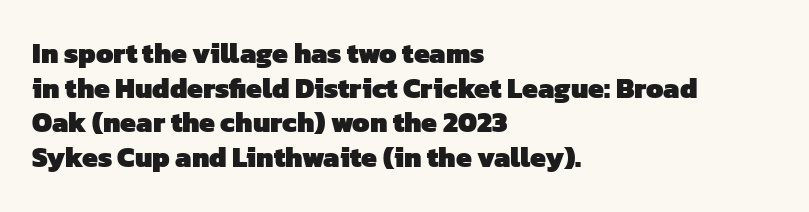
The image shows 28 px heavy sans-serif type; set left-aligned, line spacing 1.24x, normal letter spacing, not underlined; low stroke contrast and a medium x-height.
